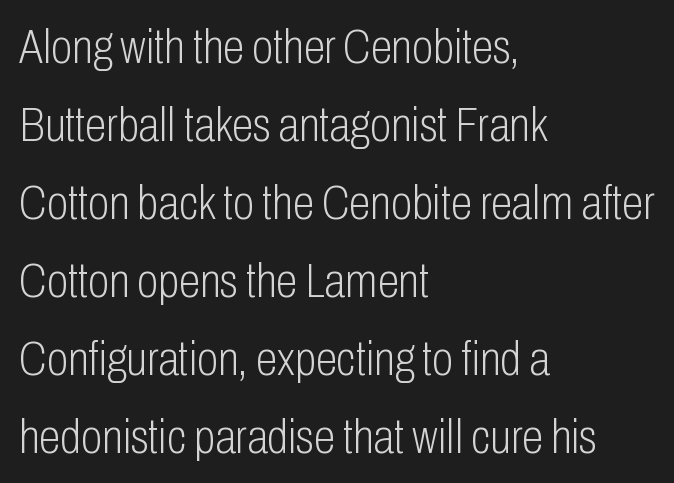
Q: Is the text bold? A: No.
Q: Is the text italic (slanted)? A: No, it is upright.
Q: Is the typeface a serif or a sans-serif typeface? A: Sans-serif.
Q: Is the text underlined? A: No.
Q: How is the paragraph aligned? A: Left-aligned.
Q: Is the spacing between letters normal or unusually wide? A: Normal.
Q: Is the spacing between lines tight, normal or loose? A: Normal.
Q: Width (condensed, normal, or wide)? A: Condensed.
Q: Stroke contrast? A: Low.
Q: x-height? A: Medium.
Q: Monospaced? A: No.
